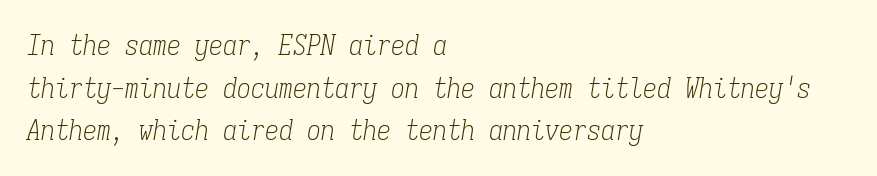
Q: Is the text bold? A: No.
Q: Is the text italic (slanted)? A: Yes, it leans right by about 9 degrees.
Q: Is the typeface a serif or a sans-serif typeface? A: Serif.
Q: Is the text underlined? A: No.
Q: How is the paragraph aligned? A: Left-aligned.
Q: Is the spacing between letters normal or unusually wide? A: Normal.
Q: Is the spacing between lines tight, normal or loose? A: Normal.
Q: Width (condensed, normal, or wide)? A: Condensed.
Q: Stroke contrast? A: Low.
Q: x-height? A: Medium.
Q: Monospaced? A: Yes.
